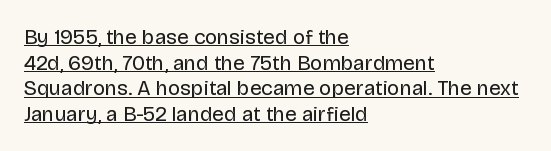
Weight: regular or lighter. The gaps between neighbouring characters are ordinary and unremarkable. Leftover space on each line is placed entirely after the last word. The specimen includes a rule beneath the text block's lines.
